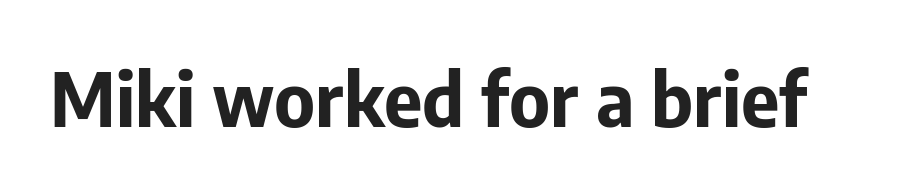
The image shows 74 px bold sans-serif type, upright; set normal letter spacing, not underlined; low stroke contrast and a medium x-height.
